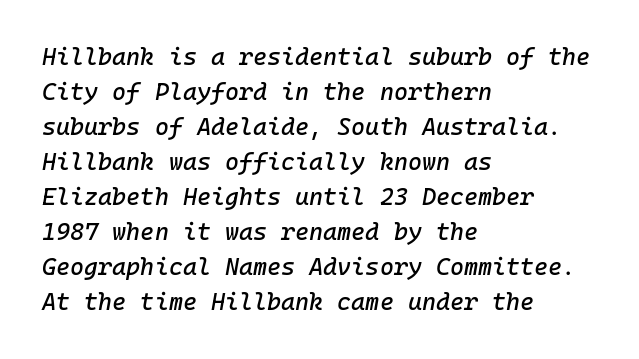
Is the type slanted? Yes — the strokes lean at a clear angle. Horizontal alignment here is leftward, the default for most running prose. Standard letterfit; no display-style spreading of the glyphs. A bare baseline throughout the passage. In terms of leading, this rendering sits right in the middle.
